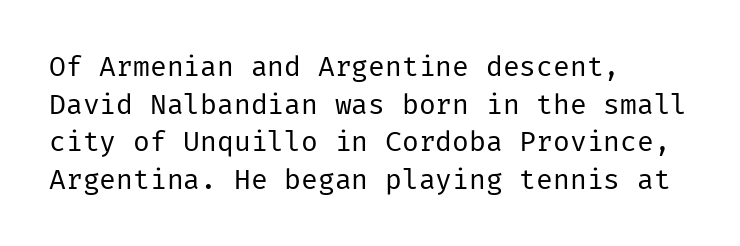
The image shows 28 px regular-weight sans-serif type, upright; set left-aligned, normal line spacing (1.34x), normal letter spacing, not underlined; low stroke contrast and a medium x-height.
